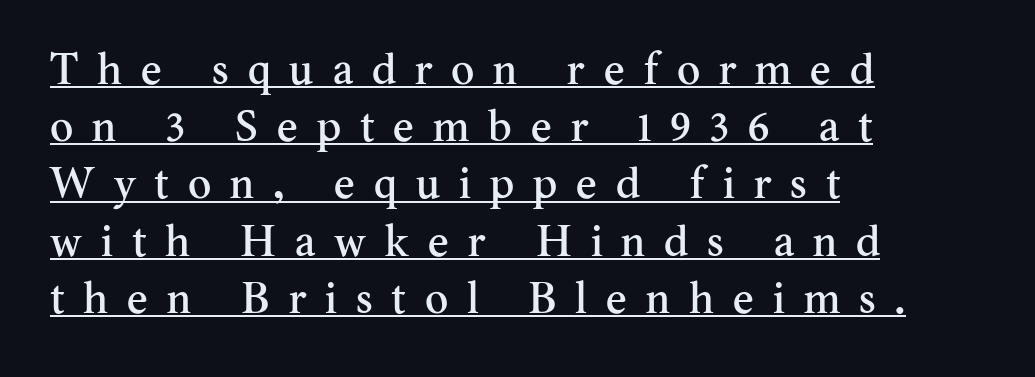
The space between consecutive lines is moderate. The rendering uses natural spacing where letterforms have individual widths. Look at the bottom of the vertical strokes: they flare into serifs here. Caption: lettering with a line underneath. Posture: vertical. The paragraph has a hard left edge and a soft right edge.
